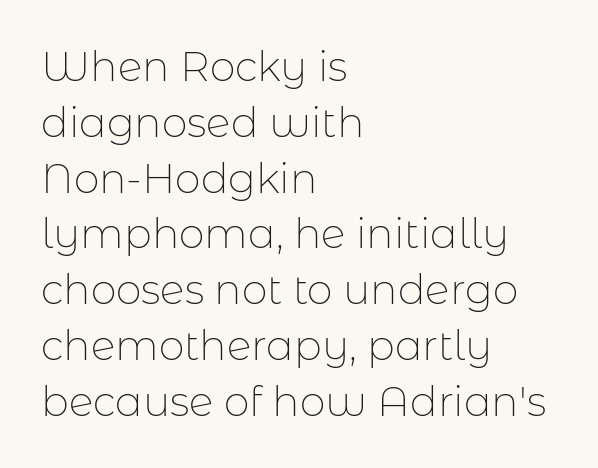
The image shows 41 px thin sans-serif type, upright; set left-aligned, normal line spacing (1.36x), normal letter spacing, not underlined; low stroke contrast and a medium x-height.
